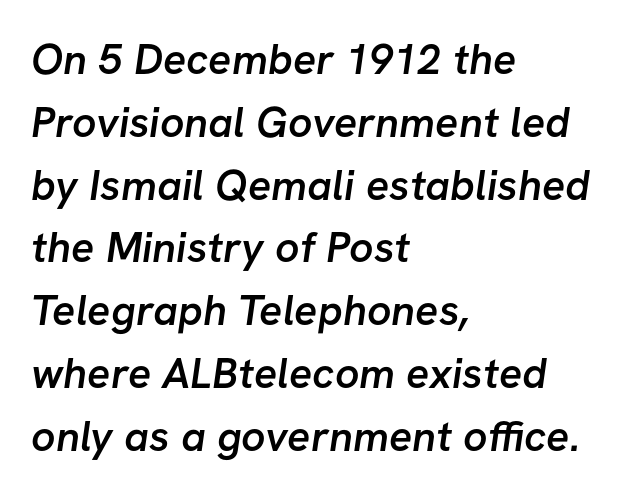
The image shows 43 px semibold sans-serif type; set left-aligned, normal line spacing (1.46x), normal letter spacing, not underlined; low stroke contrast and a medium x-height.
